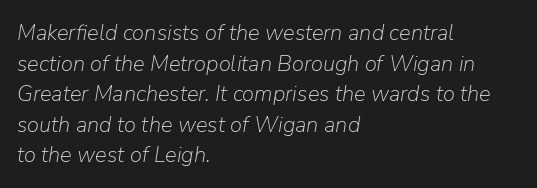
Q: Is the text bold? A: No.
Q: Is the text italic (slanted)? A: Yes, it leans right by about 9 degrees.
Q: Is the text underlined? A: No.
Q: How is the paragraph aligned? A: Left-aligned.
Q: Is the spacing between letters normal or unusually wide? A: Normal.
Q: Is the spacing between lines tight, normal or loose? A: Normal.
